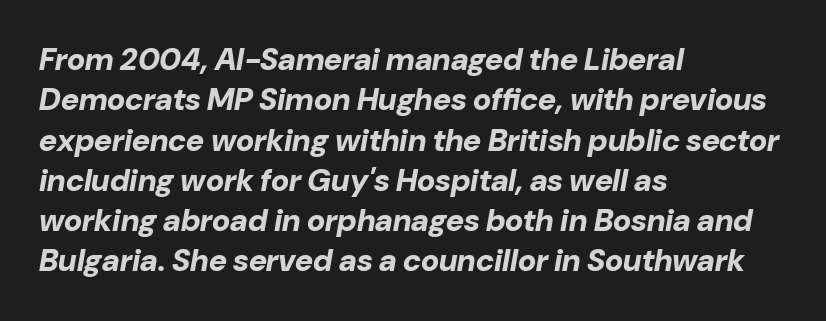
Vertical spacing — default. This sample uses plain, unmodified letter spacing. Emphasis by weight is at full strength: bold. Spacing verdict: proportional, widths tailored to each character. These lines were composed using italics. The ragged edge is on the right, which tells us the setting is flush left.
